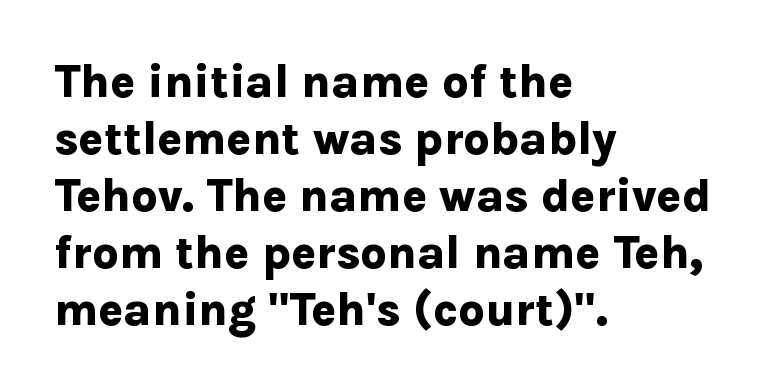
The image shows 46 px bold sans-serif type, upright; set left-aligned, line spacing 1.24x, normal letter spacing, not underlined; low stroke contrast and a medium x-height.
